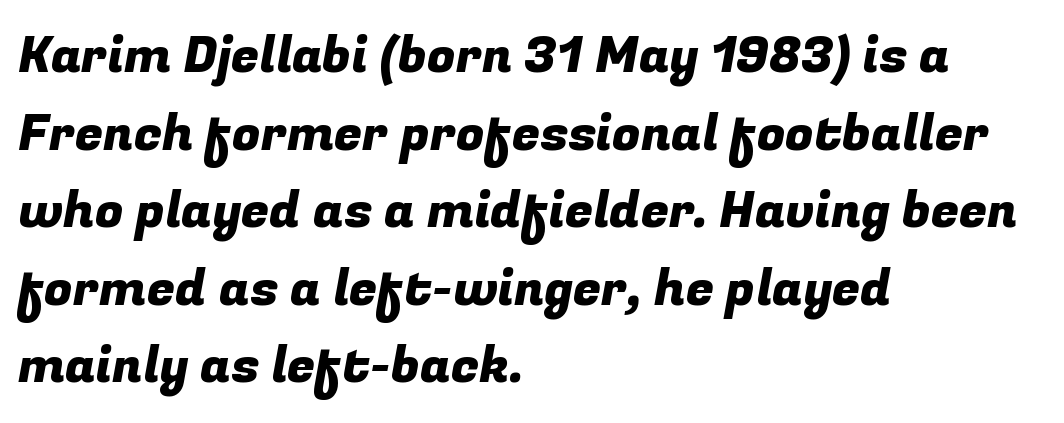
The image shows 51 px sans-serif type; set left-aligned, normal line spacing (1.52x), normal letter spacing, not underlined; low stroke contrast and a medium x-height.
